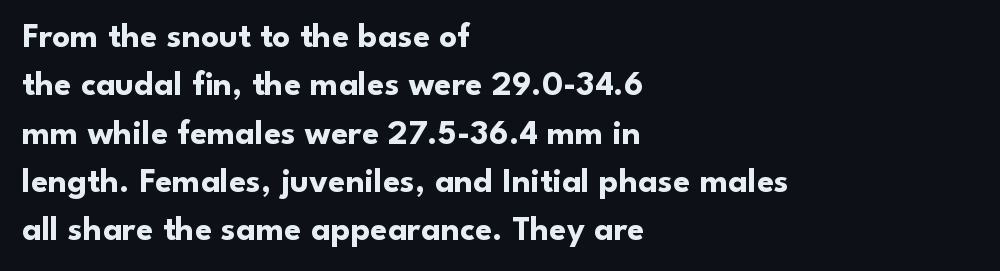
Q: Is the text bold? A: Yes.
Q: Is the text italic (slanted)? A: No, it is upright.
Q: Is the typeface a serif or a sans-serif typeface? A: Sans-serif.
Q: Is the text underlined? A: No.
Q: How is the paragraph aligned? A: Left-aligned.
Q: Is the spacing between letters normal or unusually wide? A: Normal.
Q: Is the spacing between lines tight, normal or loose? A: Normal.
Q: Width (condensed, normal, or wide)? A: Normal.
Q: Stroke contrast? A: Low.
Q: x-height? A: Small.
Q: Monospaced? A: No.
